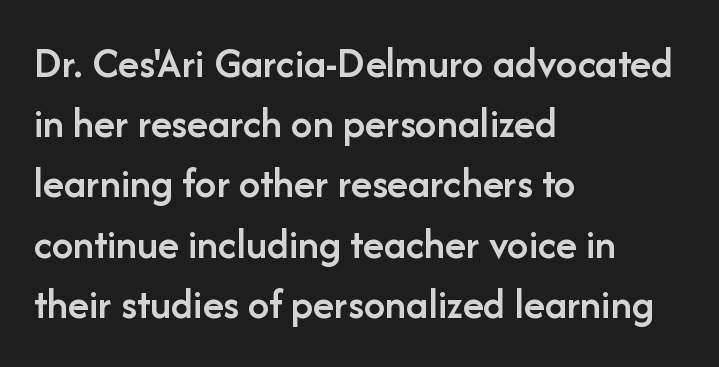
Note the varied advance widths — an 'i' is clearly narrower than an 'm'. This is the regular roman posture of the typeface. What stands out about the letter spacing? Nothing — it is the standard amount. A clean baseline with only descenders dipping below it.
